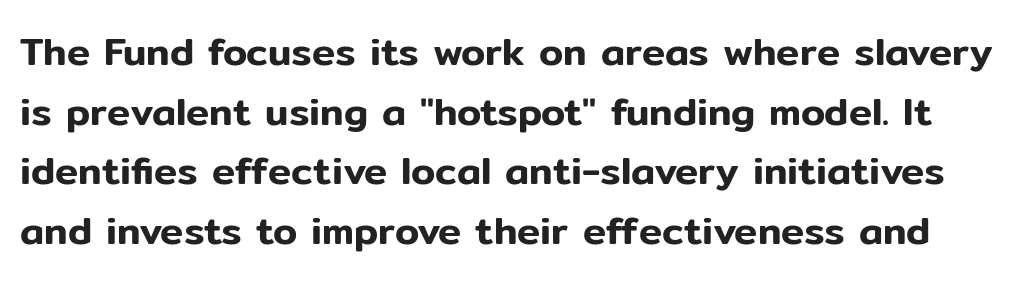
The image shows 39 px sans-serif type, upright; set normal line spacing (1.53x), normal letter spacing, not underlined; low stroke contrast and a medium x-height.
